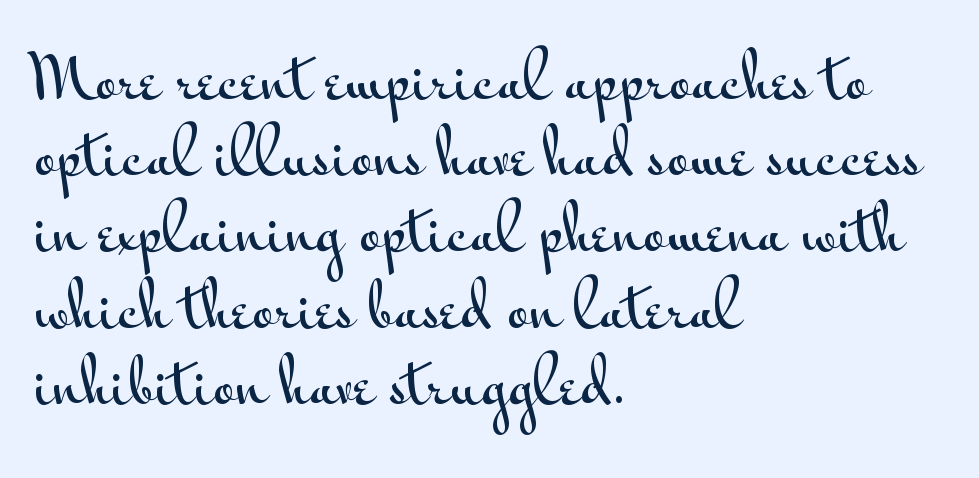
The image shows 61 px wide sans-serif type; set left-aligned, normal line spacing (1.25x), normal letter spacing, not underlined; medium stroke contrast and a small x-height.
